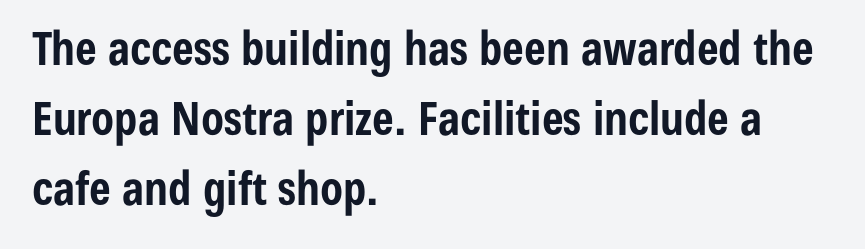
Q: Is the text bold? A: Yes.
Q: Is the text italic (slanted)? A: No, it is upright.
Q: Is the typeface a serif or a sans-serif typeface? A: Sans-serif.
Q: Is the text underlined? A: No.
Q: How is the paragraph aligned? A: Left-aligned.
Q: Is the spacing between letters normal or unusually wide? A: Normal.
Q: Is the spacing between lines tight, normal or loose? A: Normal.
Q: Width (condensed, normal, or wide)? A: Condensed.
Q: Stroke contrast? A: Low.
Q: x-height? A: Medium.
Q: Monospaced? A: No.
